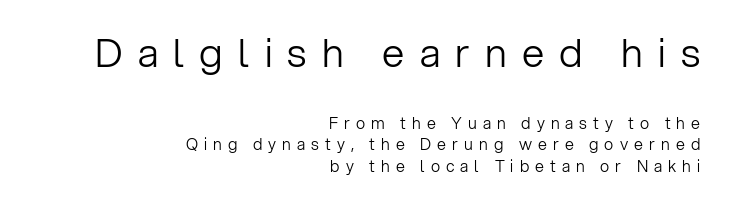
{"serif": "no", "italic": "no", "bold": "no", "weight": "light", "width": "normal", "stroke_contrast": "low", "x_height": "medium", "monospaced": "no", "underline": "no", "align": "right", "line_spacing": "normal", "line_spacing_ratio": 1.33, "letter_spacing": "wide", "letter_spacing_em": 0.38, "larger_block": "first", "size_ratio": 2.5, "glyph_px": 40}
